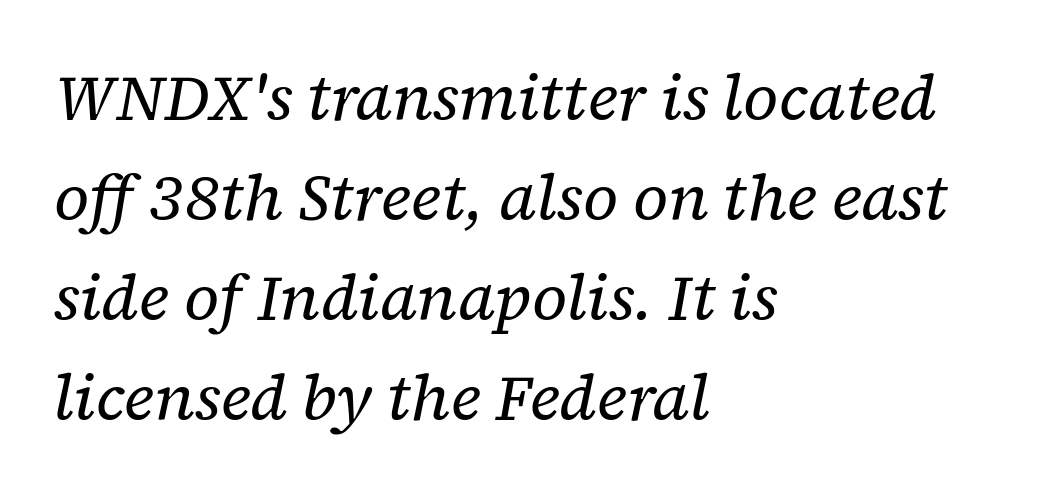
The image shows 64 px regular-weight serif type, italic (leaning right); set left-aligned, normal line spacing (1.56x), normal letter spacing, not underlined; low stroke contrast and a medium x-height.
